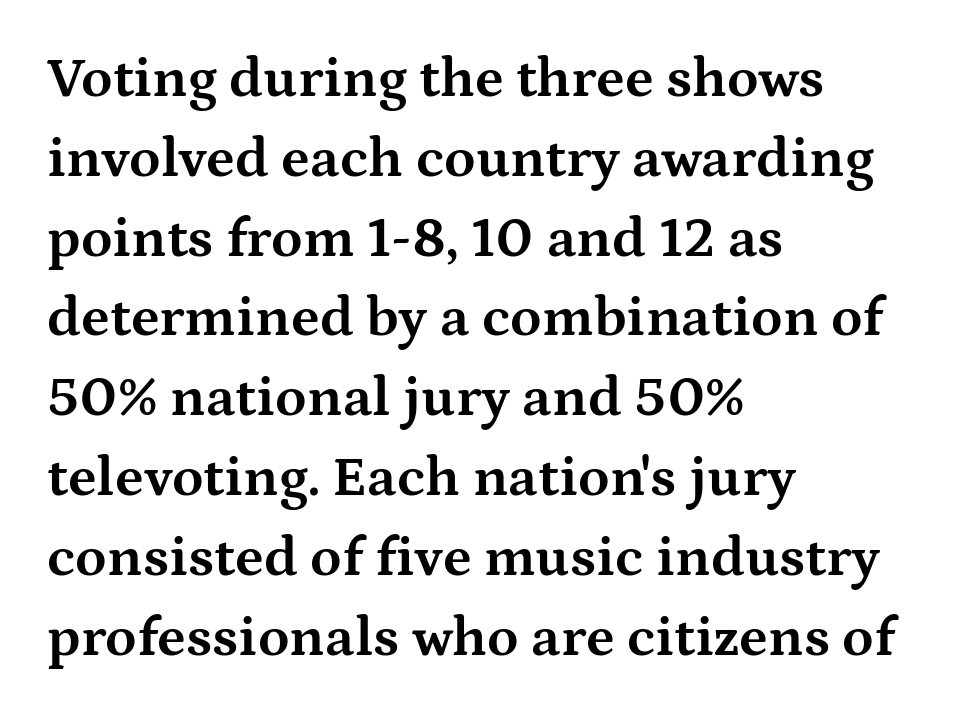
Inter-character spacing is left at the font's built-in metrics. Thick stems and heavy bowls — unmistakably bold. Yep, those are serifs on the letters. Type without underlining.
